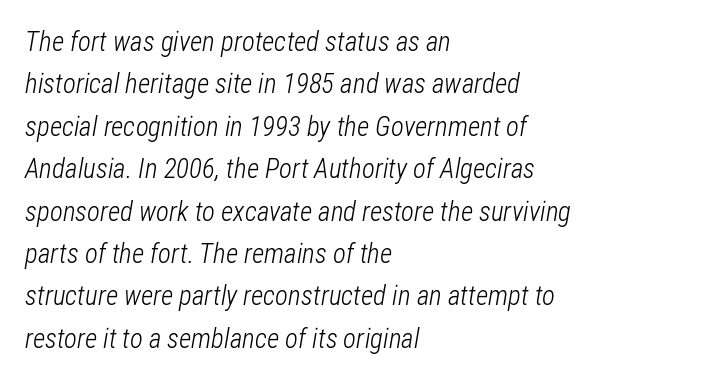
This sample uses an oblique cut, with every glyph tilted off the vertical. Honestly, the letter spacing is just normal — you wouldn't notice it. Leading matches the norm, producing a regular column. Lines of text with bare space underneath.
